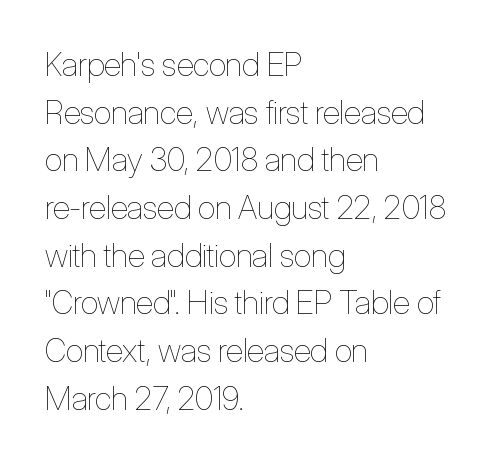
{"italic": "no", "bold": "no", "weight": "thin", "width": "condensed", "stroke_contrast": "low", "x_height": "medium", "monospaced": "no", "underline": "no", "align": "left", "line_spacing": "normal", "line_spacing_ratio": 1.49, "letter_spacing": "normal", "letter_spacing_em": 0.0, "glyph_px": 32}
